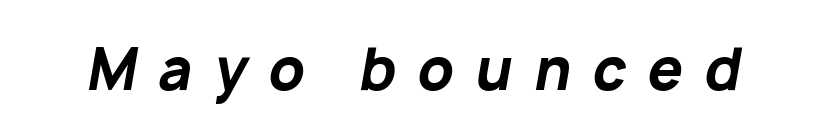
{"italic": "yes", "lean": "right", "slant_degrees": 10, "bold": "yes", "weight": "bold", "width": "normal", "stroke_contrast": "low", "x_height": "medium", "monospaced": "no", "underline": "no", "letter_spacing": "wide", "letter_spacing_em": 0.38, "glyph_px": 56}
